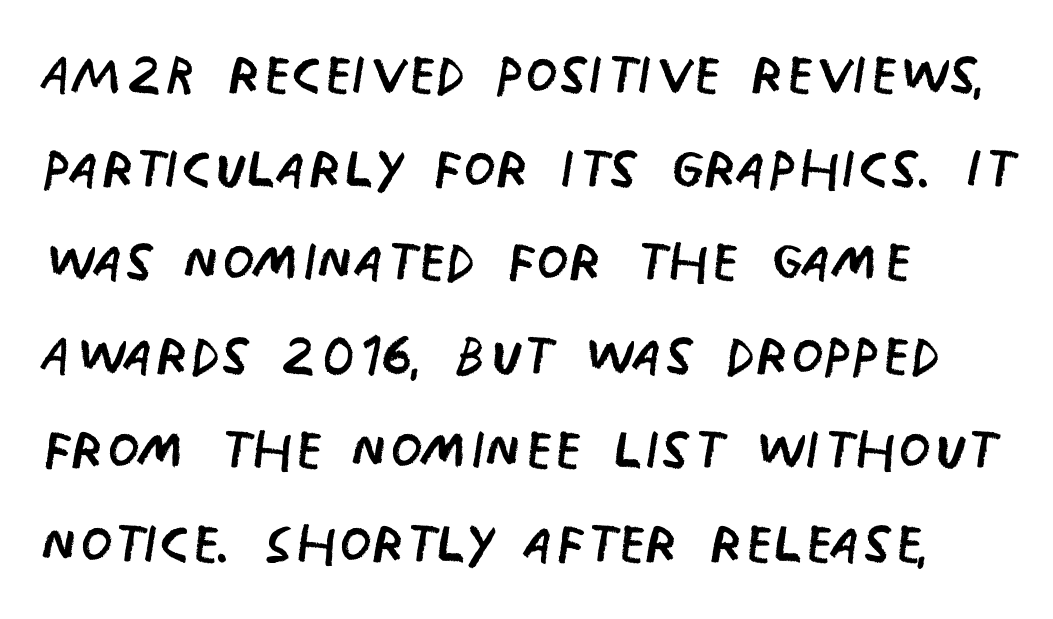
{"serif": "no", "bold": "no", "weight": "regular", "width": "condensed", "stroke_contrast": "low", "x_height": "large", "monospaced": "no", "underline": "no", "align": "left", "line_spacing": "normal", "line_spacing_ratio": 1.25, "letter_spacing": "normal", "letter_spacing_em": 0.0, "glyph_px": 75}
